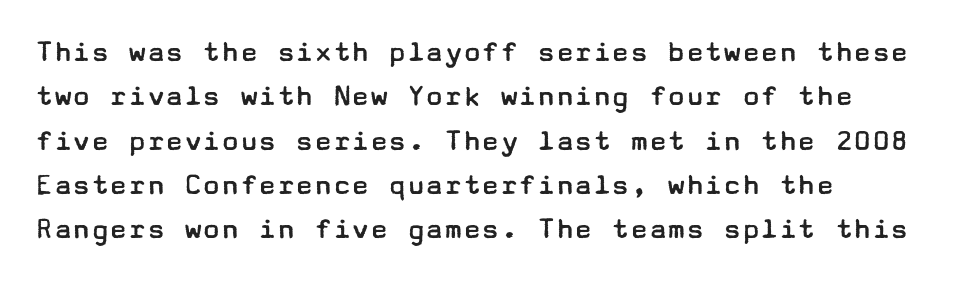
The image shows 31 px regular-weight, wide sans-serif type, upright; set left-aligned, normal line spacing (1.43x), normal letter spacing, not underlined; low stroke contrast and a medium x-height.
